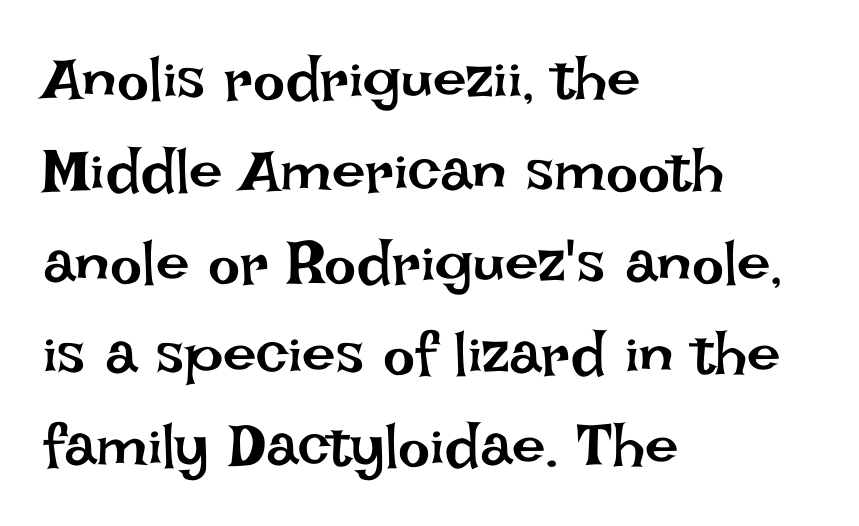
The image shows 60 px regular-weight type, upright; set left-aligned, normal line spacing (1.53x), normal letter spacing, not underlined; low stroke contrast and a large x-height.
